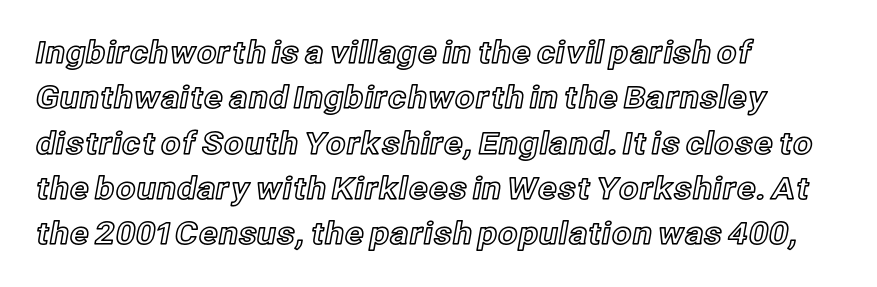
The image shows 31 px text type; set left-aligned, normal line spacing (1.46x), normal letter spacing, not underlined; a medium x-height.
